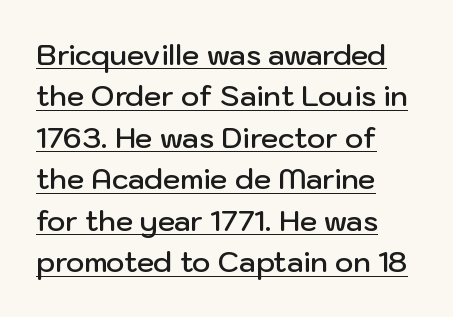
The image shows 28 px semibold sans-serif type, upright; set left-aligned, normal line spacing (1.48x), normal letter spacing, underlined; low stroke contrast and a medium x-height.
